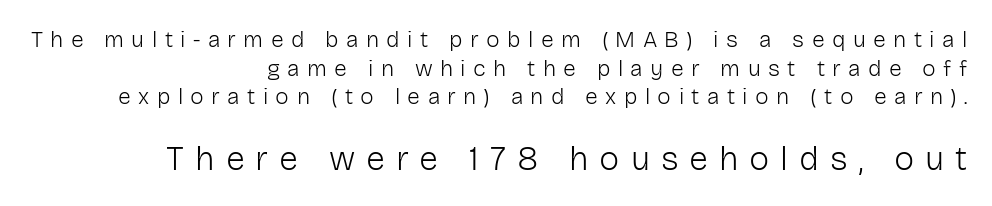
{"serif": "no", "italic": "no", "bold": "no", "weight": "light", "width": "normal", "stroke_contrast": "low", "x_height": "medium", "monospaced": "no", "underline": "no", "align": "right", "line_spacing": "normal", "line_spacing_ratio": 1.25, "letter_spacing": "wide", "letter_spacing_em": 0.32, "larger_block": "second", "size_ratio": 1.48, "glyph_px": 34}
